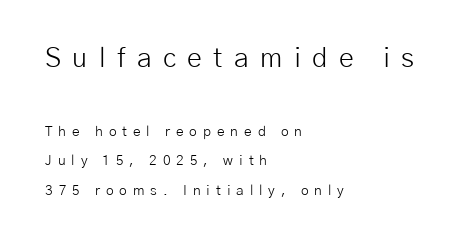
It's the straight-up-and-down kind of type. The face used here appears at its bigger size in the upper chunk. On a weight scale, this lands at 450 or below. Loose tracking; the words dissolve into strings of separated letters. You could fit nearly another row in the gap between these rows.
